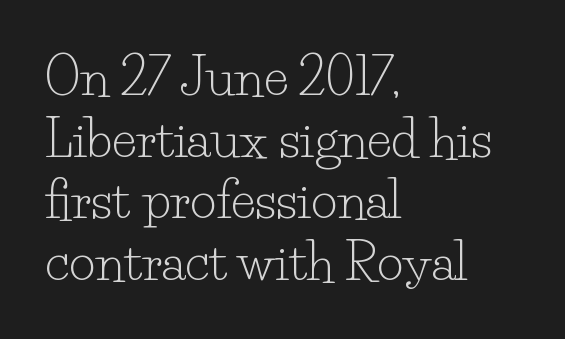
{"serif": "yes", "italic": "no", "bold": "no", "weight": "light", "width": "normal", "stroke_contrast": "low", "x_height": "small", "monospaced": "no", "underline": "no", "align": "left", "line_spacing_ratio": 1.21, "letter_spacing": "normal", "letter_spacing_em": 0.0, "glyph_px": 51}
